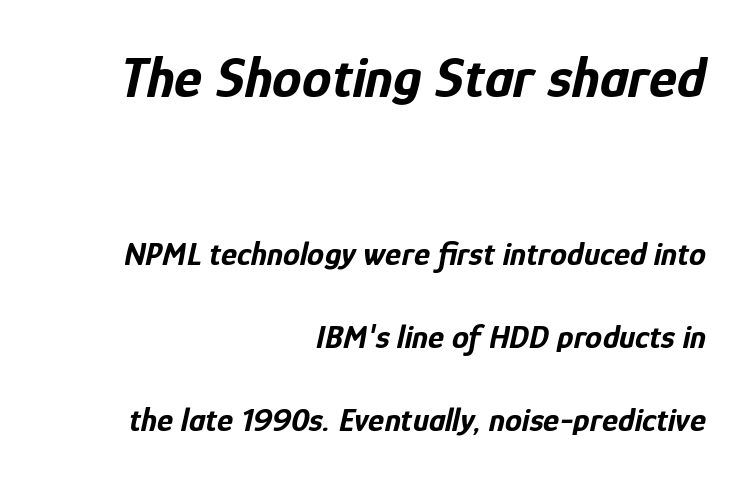
Size hierarchy here favors the leading block over the trailing one. Check under the words: just untouched page. Observe the ordinary spacing: letters are neighbours, not strangers. Character widths vary here, with narrow letters taking less room than wide ones. Italic? Definitely — the glyphs are oblique.
